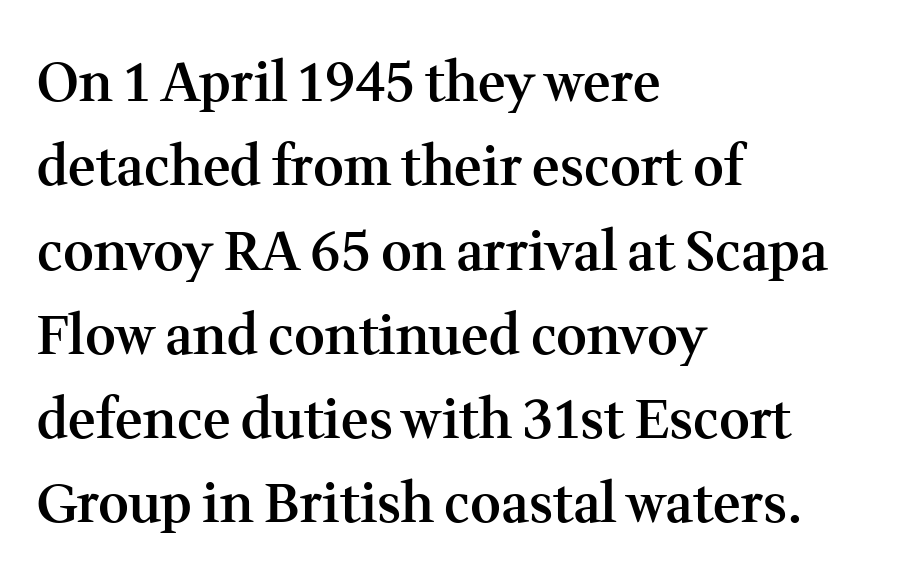
{"serif": "yes", "italic": "no", "bold": "semi", "weight": "semibold", "width": "normal", "stroke_contrast": "medium", "x_height": "medium", "monospaced": "no", "underline": "no", "align": "left", "line_spacing": "normal", "line_spacing_ratio": 1.59, "letter_spacing": "normal", "letter_spacing_em": 0.0, "glyph_px": 53}
